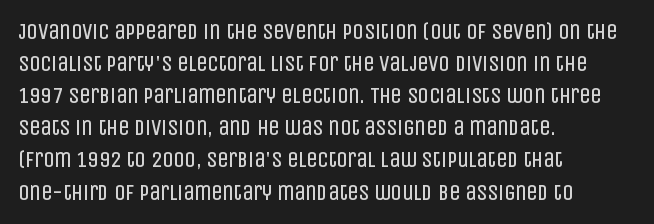
Q: Is the text bold? A: No.
Q: Is the text italic (slanted)? A: No, it is upright.
Q: Is the text underlined? A: No.
Q: How is the paragraph aligned? A: Left-aligned.
Q: Is the spacing between letters normal or unusually wide? A: Normal.
Q: Is the spacing between lines tight, normal or loose? A: Normal.
